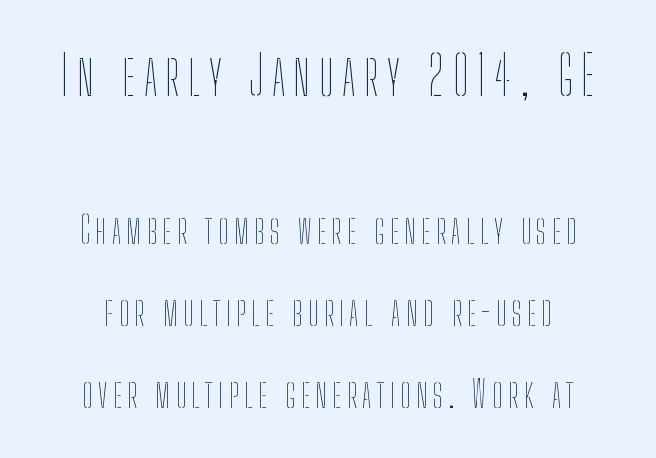
Each letter keeps its own natural width here, so spacing adapts to shape. No italicization has been applied; the sample stays upright. Leading: increased. The characters are drawn with everyday or finer stroke widths. The words here are not underlined. The rendering shrinks the type as you move from the upper chunk to the lower.
